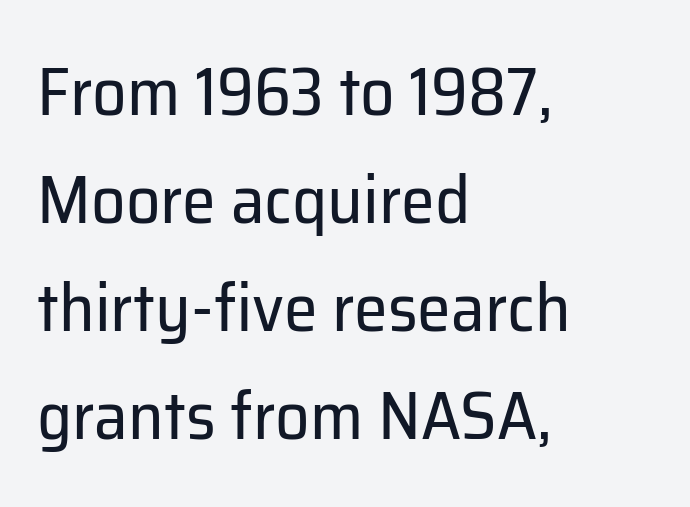
Q: Is the text bold? A: No.
Q: Is the text italic (slanted)? A: No, it is upright.
Q: Is the typeface a serif or a sans-serif typeface? A: Sans-serif.
Q: Is the text underlined? A: No.
Q: How is the paragraph aligned? A: Left-aligned.
Q: Is the spacing between letters normal or unusually wide? A: Normal.
Q: Is the spacing between lines tight, normal or loose? A: Normal.
Q: Width (condensed, normal, or wide)? A: Normal.
Q: Stroke contrast? A: Low.
Q: x-height? A: Medium.
Q: Monospaced? A: No.
